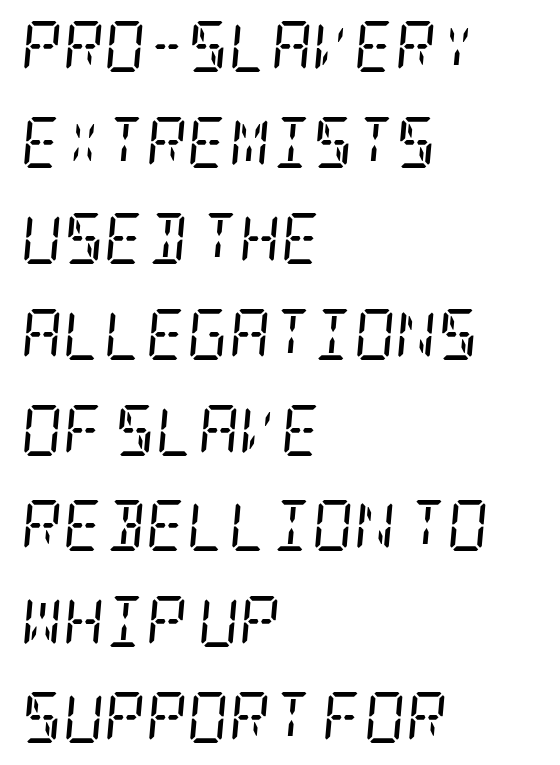
{"serif": "yes", "italic": "yes", "lean": "right", "slant_degrees": 5, "bold": "no", "weight": "regular", "width": "condensed", "stroke_contrast": "low", "x_height": "large", "underline": "no", "align": "left", "line_spacing_ratio": 1.88, "letter_spacing": "normal", "letter_spacing_em": 0.0, "glyph_px": 51}
